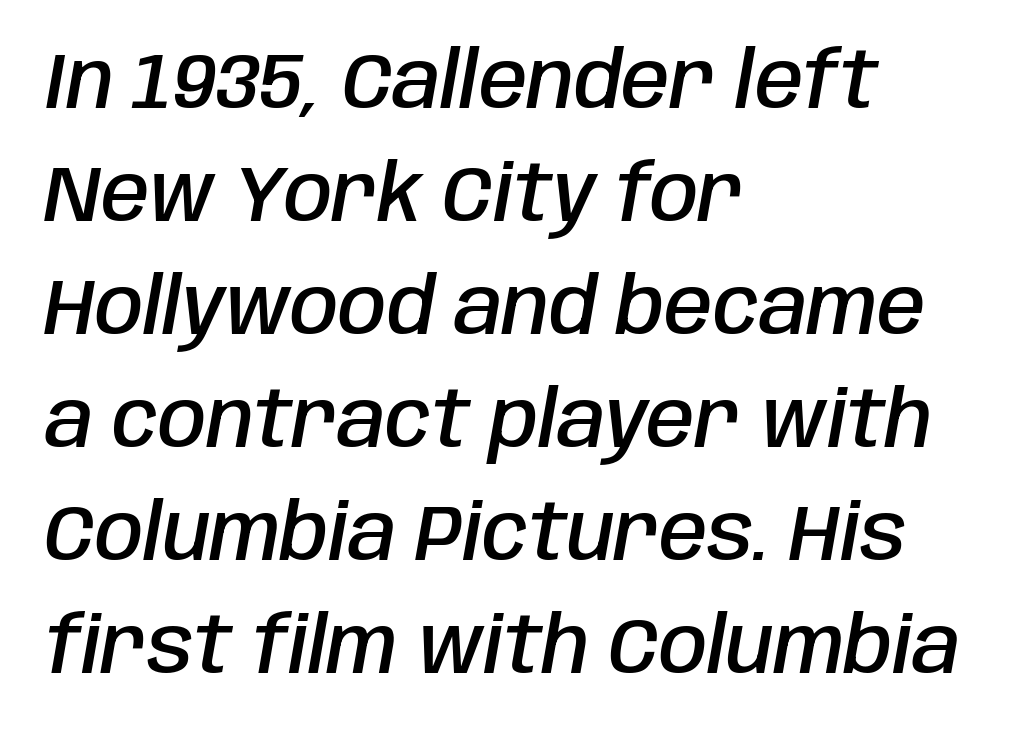
{"italic": "yes", "lean": "right", "slant_degrees": 10, "bold": "semi", "weight": "semibold", "width": "condensed", "stroke_contrast": "low", "x_height": "large", "monospaced": "no", "underline": "no", "align": "left", "line_spacing": "normal", "line_spacing_ratio": 1.45, "letter_spacing": "normal", "letter_spacing_em": 0.0, "glyph_px": 78}
